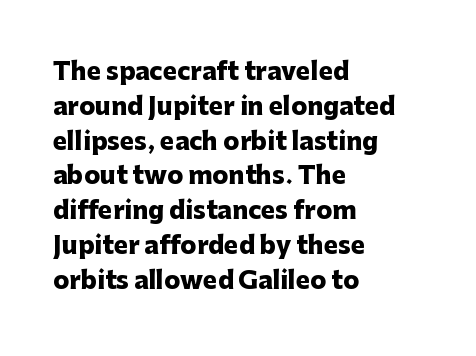
The image shows 24 px bold type, upright; set left-aligned, normal line spacing (1.45x), normal letter spacing, not underlined.
